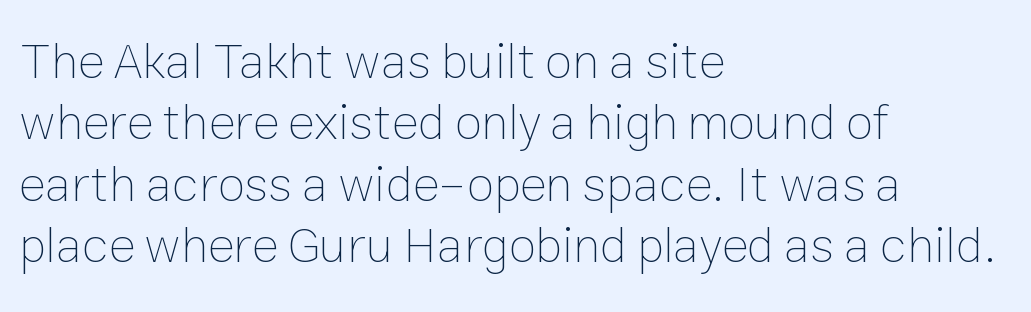
{"italic": "no", "bold": "no", "weight": "thin", "width": "normal", "stroke_contrast": "low", "x_height": "medium", "monospaced": "no", "underline": "no", "align": "left", "line_spacing_ratio": 1.23, "letter_spacing": "normal", "letter_spacing_em": 0.0, "glyph_px": 50}
